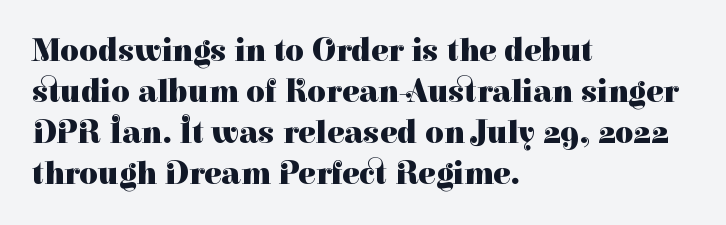
Just letters on the line, the space beneath them empty. Ascenders rise straight up at ninety degrees. The face used here is seriffed, in the tradition of book romans. Compared with typical body copy, the letter spacing here is the same. Think of a printed novel: that variable character pitch is what you see here.
